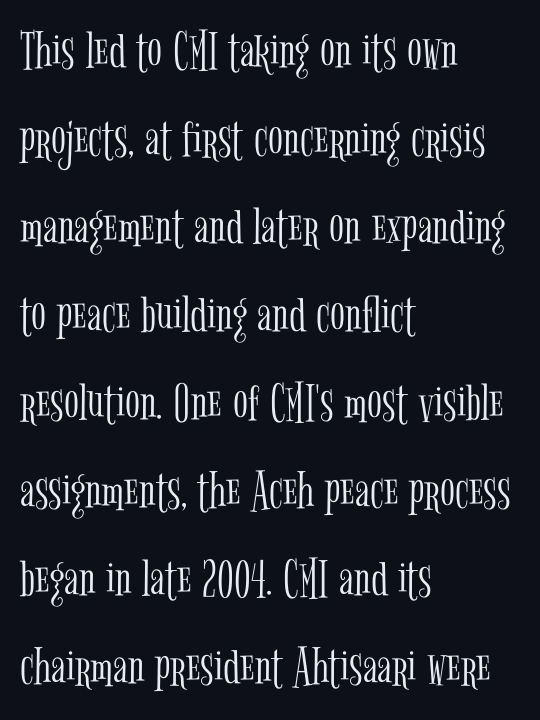
The string is rendered with underlining switched off. Regular leading. You could not count columns in this text — the font is proportionally spaced. Spacing between characters is what you'd get straight out of the box. A quiet, ordinary-to-light weight characterises the typeface. The lettering stays uniformly vertical, giving the passage a roman look.
